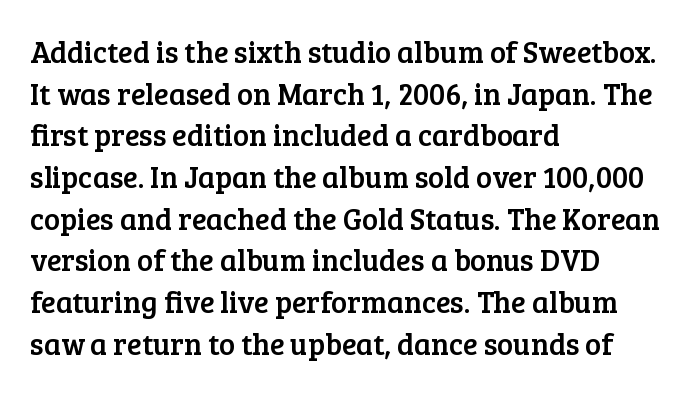
{"serif": "yes", "italic": "no", "width": "normal", "stroke_contrast": "low", "x_height": "medium", "monospaced": "no", "underline": "no", "align": "left", "line_spacing": "normal", "line_spacing_ratio": 1.39, "letter_spacing": "normal", "letter_spacing_em": 0.0, "glyph_px": 30}
